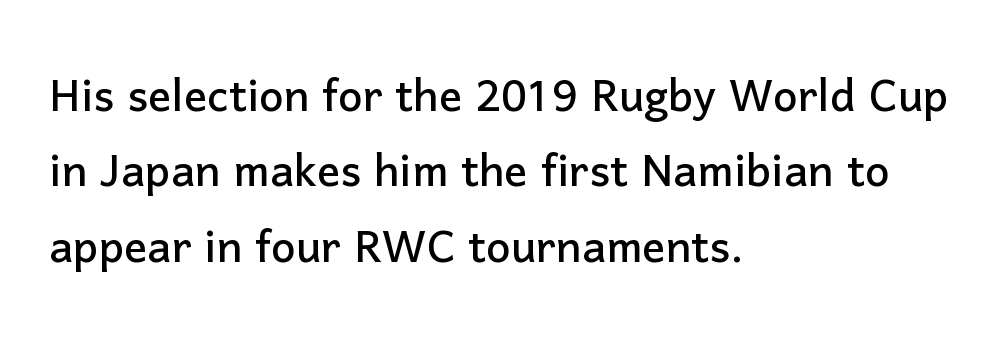
The image shows 58 px sans-serif type, upright; set left-aligned, normal line spacing (1.3x), normal letter spacing, not underlined; low stroke contrast and a medium x-height.
